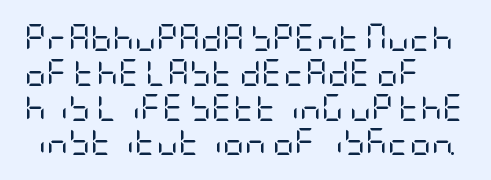
{"italic": "no", "bold": "no", "underline": "no", "align": "left", "line_spacing": "normal", "line_spacing_ratio": 1.29, "letter_spacing": "normal", "letter_spacing_em": 0.0, "glyph_px": 27}
